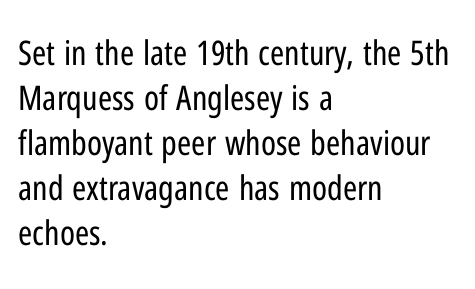
{"serif": "no", "italic": "no", "bold": "no", "weight": "regular", "width": "condensed", "stroke_contrast": "low", "x_height": "medium", "monospaced": "no", "underline": "no", "align": "left", "line_spacing": "normal", "line_spacing_ratio": 1.32, "letter_spacing": "normal", "letter_spacing_em": 0.0, "glyph_px": 34}
